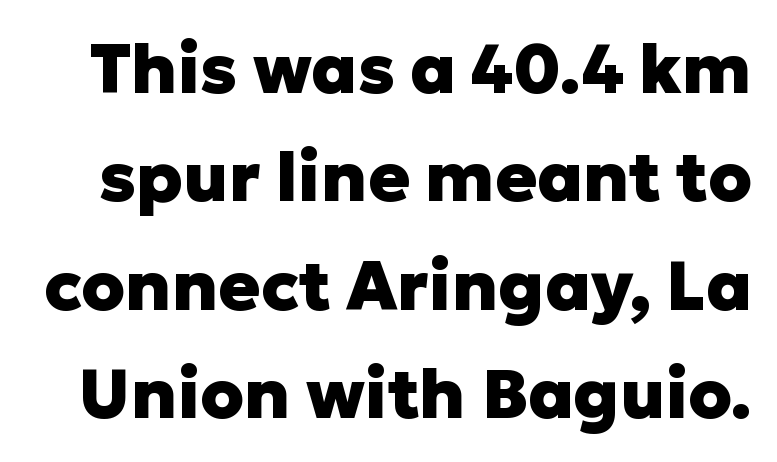
Is there any slant? The stems are plumb. Students, note that the glyphs here touch the page at normal intervals. Unmarked baselines from the first word to the last. One glance says typical: line gaps are just what's usual.
